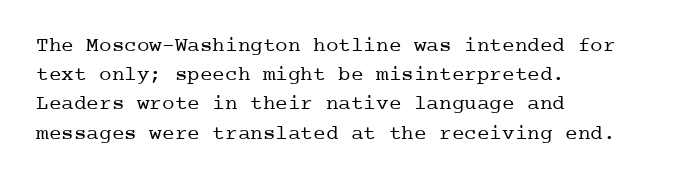
Tracking here is standard; glyphs follow each other at the usual distance. Heft: none added — not bold. These lines are set flush left with a ragged right edge. The letters stand straight up with perfectly vertical stems. Has an underline been added? It has not.
